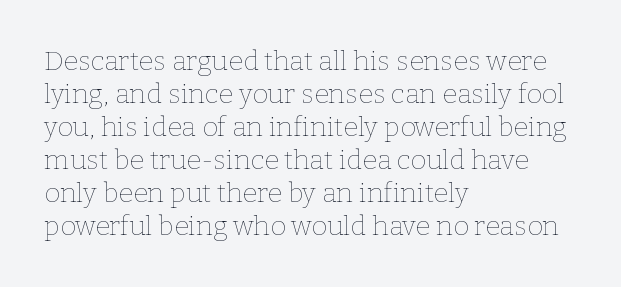
The type sits square on the baseline with zero lean. All the whitespace from short lines collects on the right. Students, note that the glyphs here touch the page at normal intervals. Weight class: somewhere from thin through regular. The foot of each line stays bare and open.
